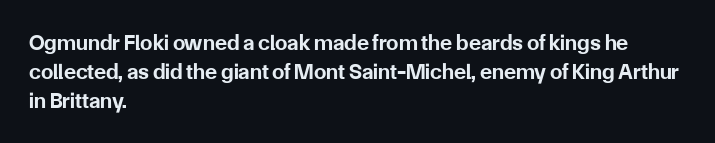
The image shows 22 px bold type, upright; set left-aligned, normal line spacing (1.31x), normal letter spacing, not underlined.
